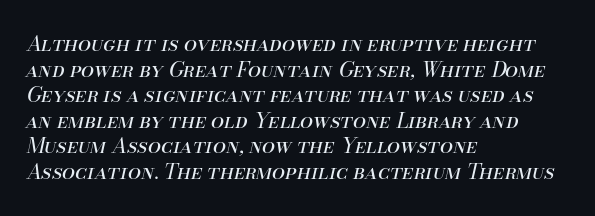
{"italic": "yes", "lean": "right", "slant_degrees": 13, "bold": "no", "underline": "no", "align": "left", "line_spacing_ratio": 1.22, "letter_spacing": "normal", "letter_spacing_em": 0.0, "glyph_px": 21}
